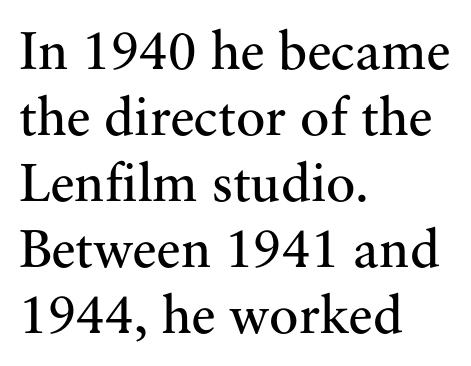
Tracking value appears to be zero — textbook default spacing. These lines are set flush left with a ragged right edge. A clean baseline with only descenders dipping below it. Stem width sits at or under what a default text font uses.
